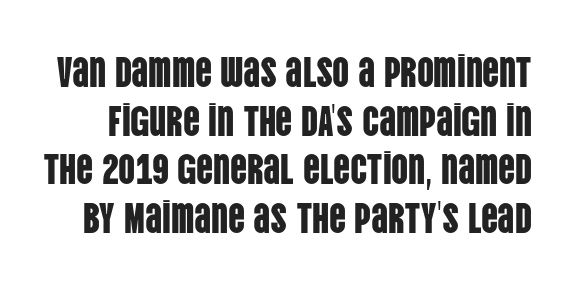
Q: Is the text italic (slanted)? A: No, it is upright.
Q: Is the typeface a serif or a sans-serif typeface? A: Sans-serif.
Q: Is the text underlined? A: No.
Q: Is the spacing between letters normal or unusually wide? A: Normal.
Q: Width (condensed, normal, or wide)? A: Condensed.
Q: Stroke contrast? A: Low.
Q: x-height? A: Large.
Q: Monospaced? A: No.
